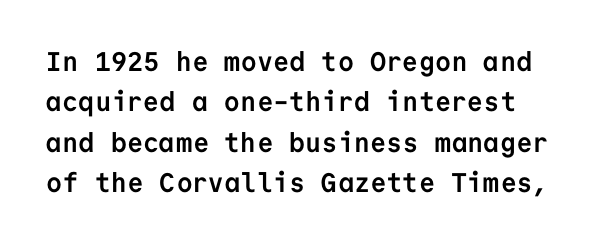
The image shows 27 px bold type, upright; set normal line spacing (1.5x), normal letter spacing, not underlined.
